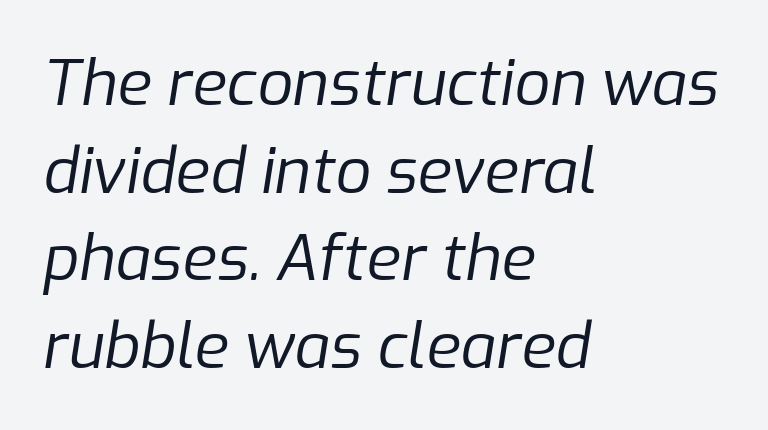
Q: Is the text bold? A: No.
Q: Is the text italic (slanted)? A: Yes, it leans right by about 9 degrees.
Q: Is the text underlined? A: No.
Q: How is the paragraph aligned? A: Left-aligned.
Q: Is the spacing between letters normal or unusually wide? A: Normal.
Q: Is the spacing between lines tight, normal or loose? A: Normal.
Q: Width (condensed, normal, or wide)? A: Normal.
Q: Stroke contrast? A: Low.
Q: x-height? A: Medium.
Q: Monospaced? A: No.
